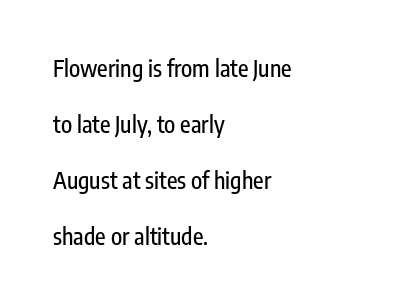
Q: Is the text italic (slanted)? A: No, it is upright.
Q: Is the text underlined? A: No.
Q: How is the paragraph aligned? A: Left-aligned.
Q: Is the spacing between letters normal or unusually wide? A: Normal.
Q: Is the spacing between lines tight, normal or loose? A: Loose.
